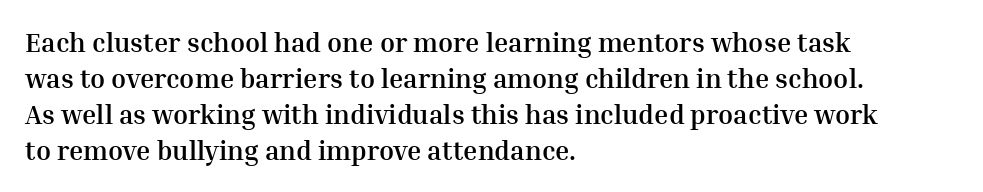
{"italic": "no", "bold": "yes", "underline": "no", "align": "left", "line_spacing": "normal", "line_spacing_ratio": 1.33, "letter_spacing": "normal", "letter_spacing_em": 0.0, "glyph_px": 27}
